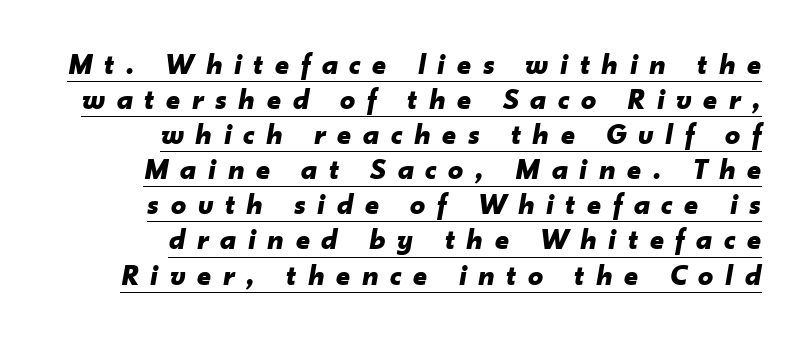
{"italic": "yes", "lean": "right", "slant_degrees": 10, "bold": "yes", "weight": "bold", "width": "normal", "stroke_contrast": "low", "x_height": "small", "monospaced": "no", "underline": "yes", "align": "right", "line_spacing_ratio": 1.17, "letter_spacing": "wide", "letter_spacing_em": 0.39, "glyph_px": 30}
